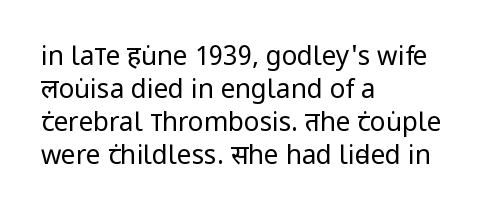
Q: Is the text bold? A: No.
Q: Is the text italic (slanted)? A: No, it is upright.
Q: Is the text underlined? A: No.
Q: How is the paragraph aligned? A: Left-aligned.
Q: Is the spacing between letters normal or unusually wide? A: Normal.
Q: Is the spacing between lines tight, normal or loose? A: Normal.
